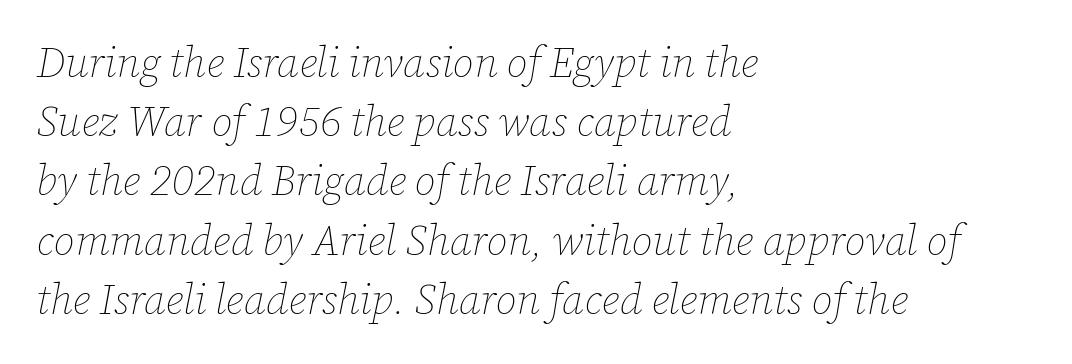
{"italic": "yes", "lean": "right", "slant_degrees": 12, "bold": "no", "weight": "thin", "width": "normal", "stroke_contrast": "low", "x_height": "medium", "monospaced": "no", "underline": "no", "align": "left", "line_spacing": "normal", "line_spacing_ratio": 1.41, "letter_spacing": "normal", "letter_spacing_em": 0.0, "glyph_px": 42}
